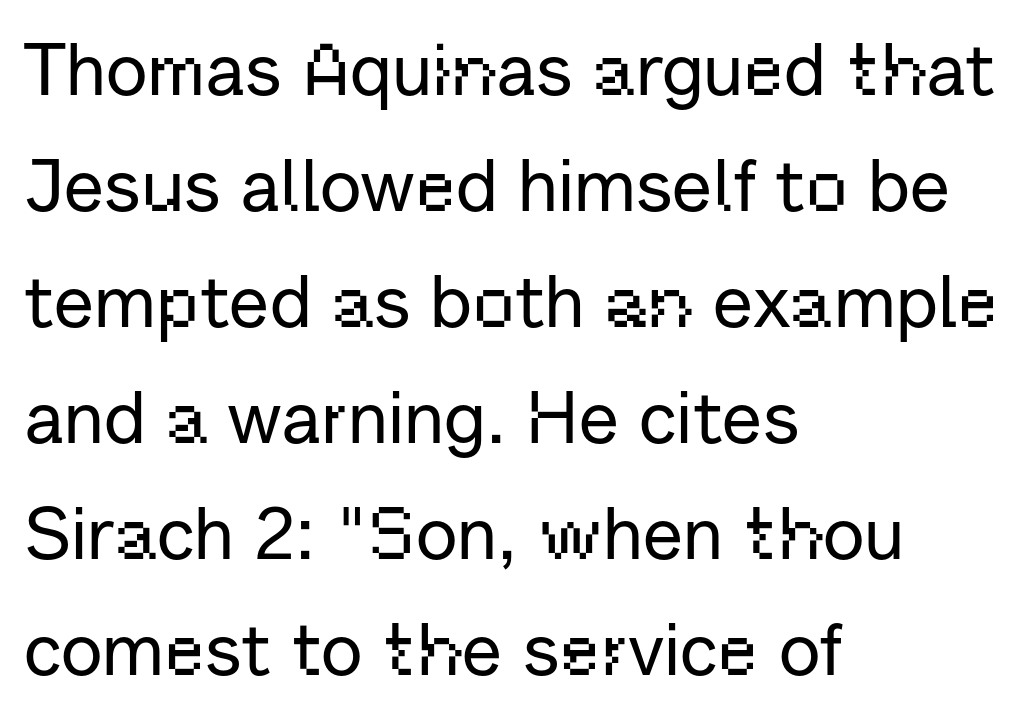
The typeface chosen for these lines omits serifs. The block of text has a typical density, with ordinary space between rows. The rendering anchors every line to the left-hand side. Each letter keeps its own natural width here, so spacing adapts to shape.
